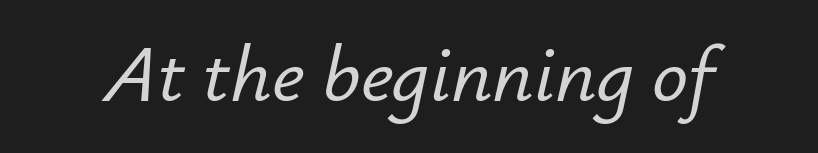
Q: Is the text italic (slanted)? A: Yes, it leans right by about 12 degrees.
Q: Is the text underlined? A: No.
Q: Is the spacing between letters normal or unusually wide? A: Normal.
Q: Width (condensed, normal, or wide)? A: Normal.
Q: Stroke contrast? A: Low.
Q: x-height? A: Small.
Q: Monospaced? A: No.
